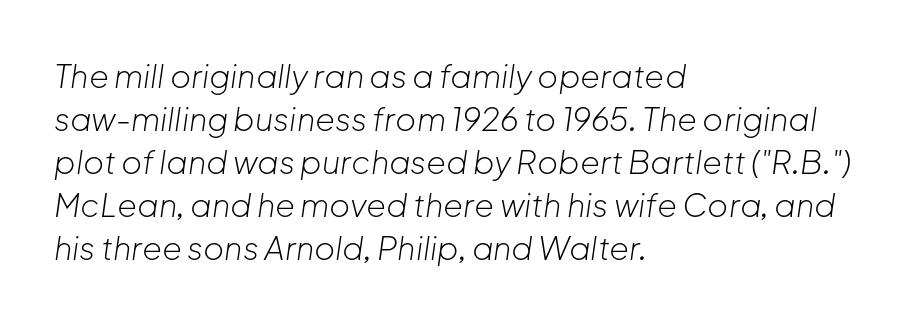
Q: Is the text bold? A: No.
Q: Is the text italic (slanted)? A: Yes, it leans right by about 8 degrees.
Q: Is the text underlined? A: No.
Q: How is the paragraph aligned? A: Left-aligned.
Q: Is the spacing between letters normal or unusually wide? A: Normal.
Q: Is the spacing between lines tight, normal or loose? A: Normal.
Q: Width (condensed, normal, or wide)? A: Normal.
Q: Stroke contrast? A: Low.
Q: x-height? A: Medium.
Q: Monospaced? A: No.
